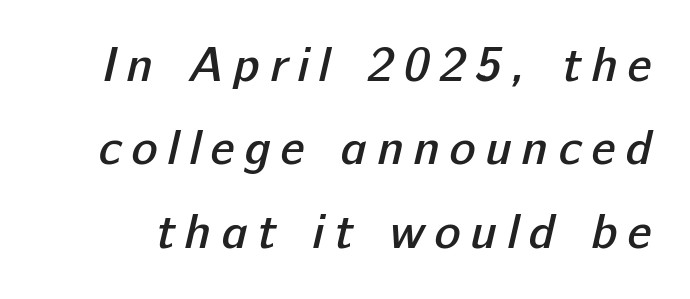
Q: Is the text bold? A: Semi-bold.
Q: Is the typeface a serif or a sans-serif typeface? A: Sans-serif.
Q: Is the text underlined? A: No.
Q: Is the spacing between letters normal or unusually wide? A: Unusually wide.
Q: Is the spacing between lines tight, normal or loose? A: Normal.
Q: Width (condensed, normal, or wide)? A: Normal.
Q: Stroke contrast? A: Low.
Q: x-height? A: Medium.
Q: Monospaced? A: No.
